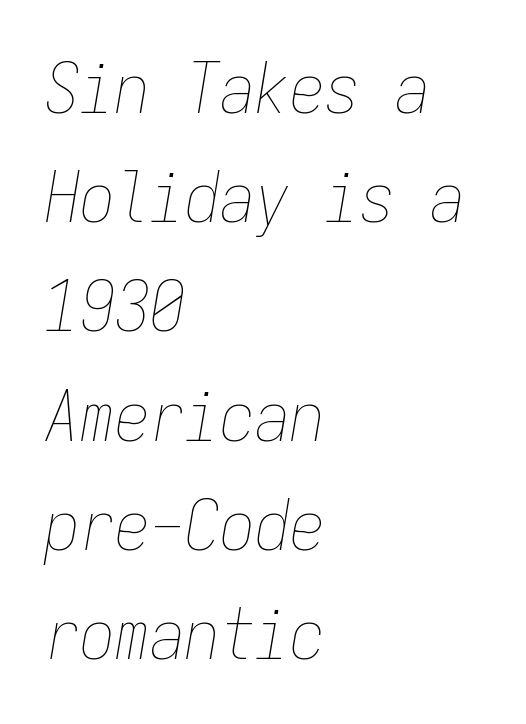
Caption: face not bold, strokes unweighted. Is this a fixed-width face? Yes — each glyph sits in an identical cell. One glance says typical: line gaps are just what's usual. Short note: letters normally spaced.
